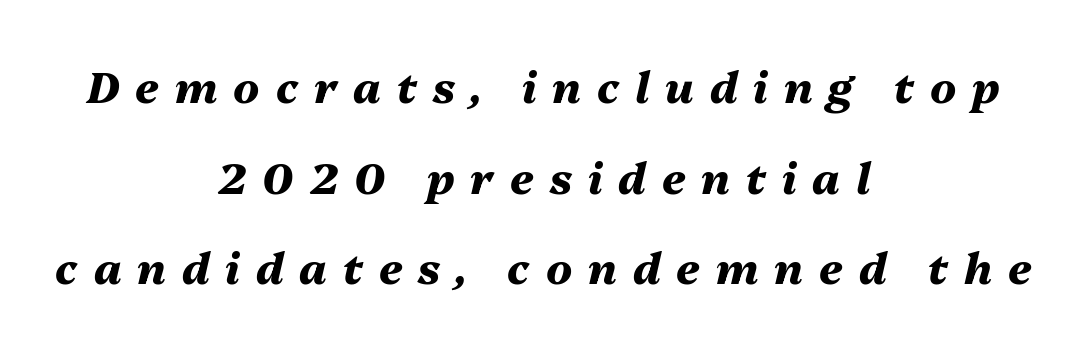
Q: Is the text bold? A: Yes.
Q: Is the text italic (slanted)? A: Yes, it leans right by about 13 degrees.
Q: Is the text underlined? A: No.
Q: How is the paragraph aligned? A: Centered.
Q: Is the spacing between letters normal or unusually wide? A: Unusually wide.
Q: Is the spacing between lines tight, normal or loose? A: Loose.
Q: Width (condensed, normal, or wide)? A: Normal.
Q: Stroke contrast? A: Medium.
Q: x-height? A: Medium.
Q: Monospaced? A: No.
